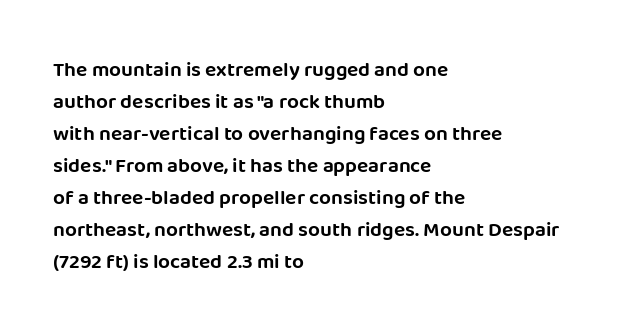
Q: Is the text italic (slanted)? A: No, it is upright.
Q: Is the text underlined? A: No.
Q: How is the paragraph aligned? A: Left-aligned.
Q: Is the spacing between letters normal or unusually wide? A: Normal.
Q: Is the spacing between lines tight, normal or loose? A: Normal.
